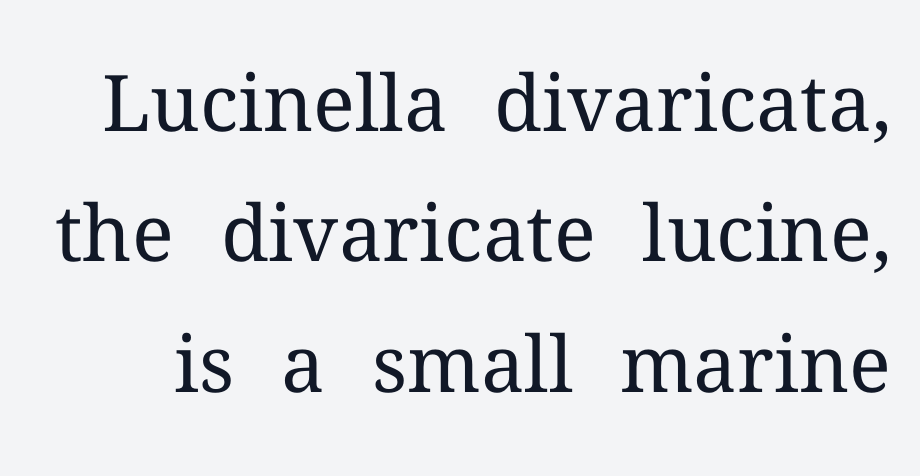
Stroke mass is kept to a normal reading level or below. Underlining? Definitely not there. A typesetter would label this face a serif. The letters advance in unequal steps, a hallmark of proportional type.
